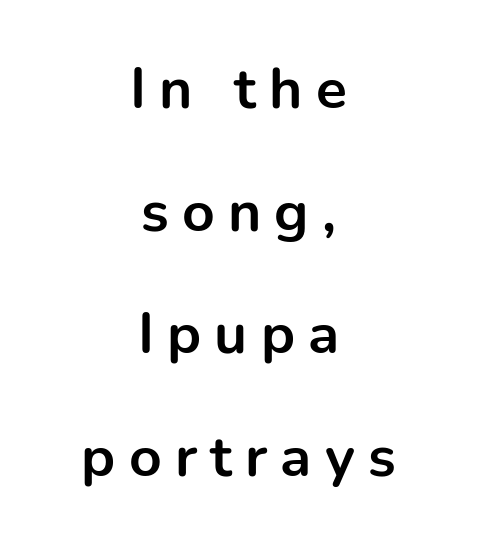
{"serif": "no", "italic": "no", "bold": "yes", "weight": "bold", "width": "normal", "stroke_contrast": "low", "x_height": "medium", "monospaced": "no", "underline": "no", "align": "center", "line_spacing": "loose", "line_spacing_ratio": 2.15, "letter_spacing": "wide", "letter_spacing_em": 0.23, "glyph_px": 57}
